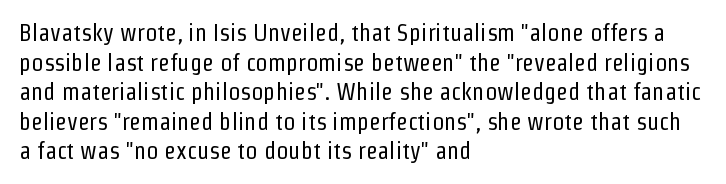
{"italic": "no", "bold": "no", "underline": "no", "align": "left", "line_spacing_ratio": 1.23, "letter_spacing": "normal", "letter_spacing_em": 0.0, "glyph_px": 24}
